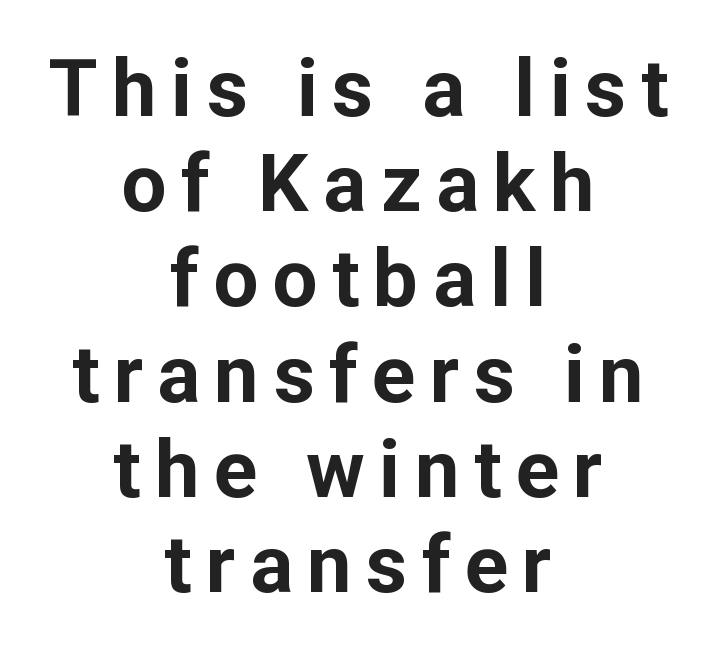
Serifs: no, the terminals of the letterforms are clean. I'd describe the lettering as bold — thick and assertive. The typesetter chose a symmetrical, centered arrangement here. Clear beneath every line of the passage.
